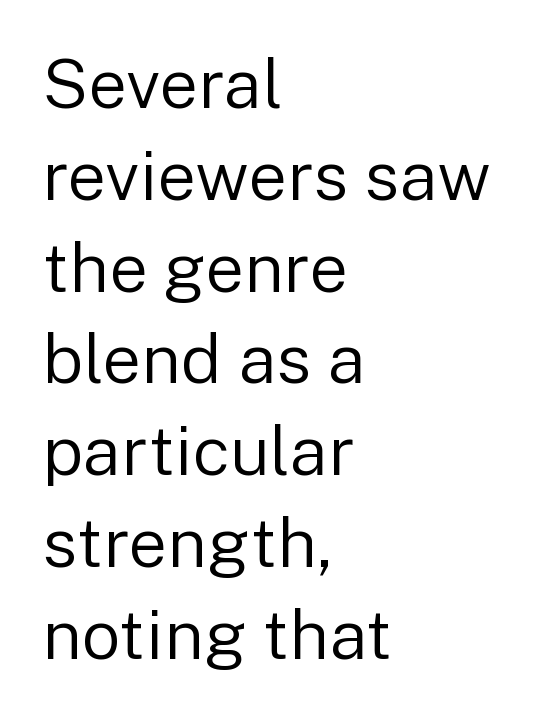
Q: Is the text bold? A: No.
Q: Is the text italic (slanted)? A: No, it is upright.
Q: Is the typeface a serif or a sans-serif typeface? A: Sans-serif.
Q: Is the text underlined? A: No.
Q: How is the paragraph aligned? A: Left-aligned.
Q: Is the spacing between letters normal or unusually wide? A: Normal.
Q: Is the spacing between lines tight, normal or loose? A: Normal.
Q: Width (condensed, normal, or wide)? A: Normal.
Q: Stroke contrast? A: Low.
Q: x-height? A: Medium.
Q: Monospaced? A: No.
